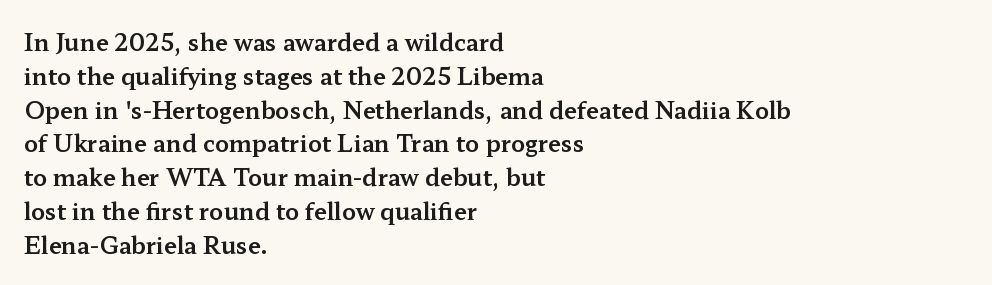
Q: Is the text italic (slanted)? A: No, it is upright.
Q: Is the text underlined? A: No.
Q: How is the paragraph aligned? A: Left-aligned.
Q: Is the spacing between letters normal or unusually wide? A: Normal.
Q: Is the spacing between lines tight, normal or loose? A: Normal.
